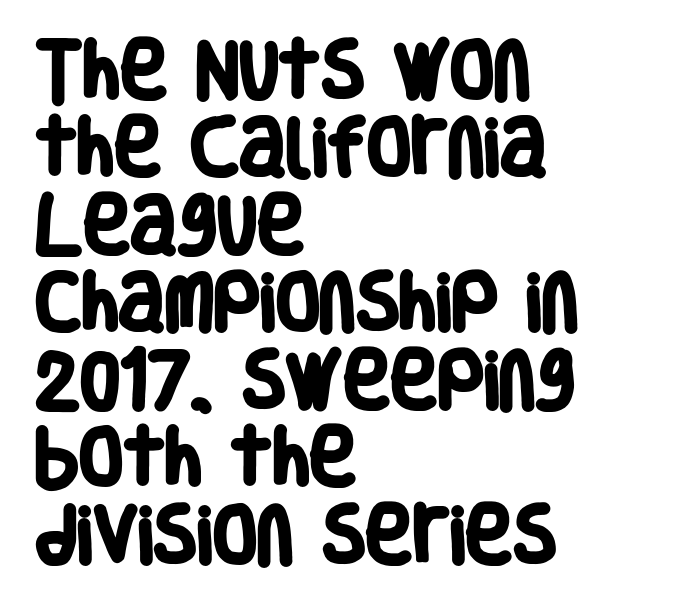
Looks like regular typesetting: each glyph gets only the width it needs. Line beginnings align vertically; line endings do not. Typographically, this falls in the sans-serif category. Lines of text with bare space underneath. Does the weight exceed regular? Yes, all the way to bold. Characters follow at the spacing the type designer built in.
